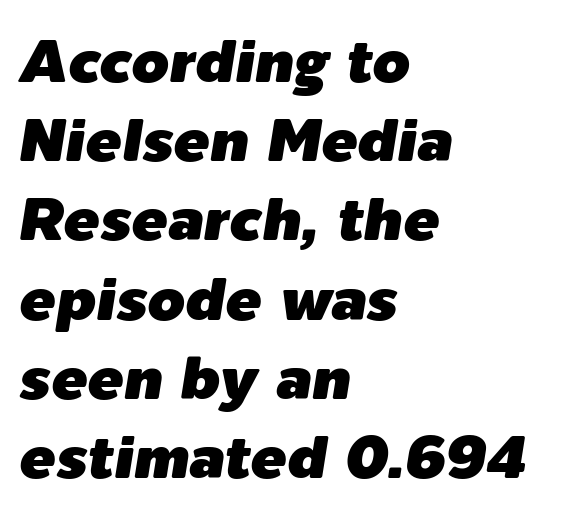
{"italic": "yes", "lean": "right", "slant_degrees": 9, "width": "normal", "stroke_contrast": "low", "x_height": "medium", "monospaced": "no", "underline": "no", "align": "left", "line_spacing": "normal", "line_spacing_ratio": 1.32, "letter_spacing": "normal", "letter_spacing_em": 0.0, "glyph_px": 60}
